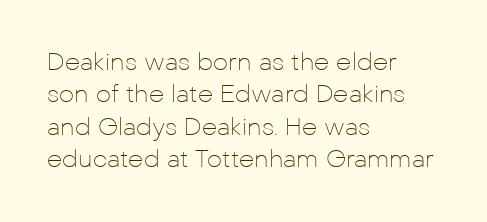
The typesetter chose a ragged-right arrangement here. In terms of letterspacing, this is plain default setting. Descenders hang freely into open space. A typesetter would call this leading conventional body-copy spacing. Stems and bowls with no extra thickness — not bold.
